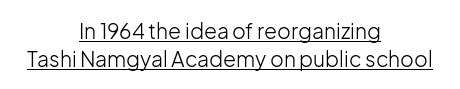
Line starts and ends both wander, symmetrically. Each word holds together tightly as a unit, with standard inter-letter gaps. No extra ink here — the face is not bold. Caption: lettering with a line underneath. Characters remain perfectly vertical along every line. Leading: standard.
